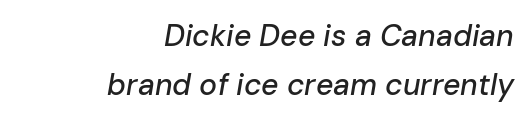
Q: Is the text italic (slanted)? A: Yes, it leans right by about 10 degrees.
Q: Is the text underlined? A: No.
Q: How is the paragraph aligned? A: Right-aligned.
Q: Is the spacing between letters normal or unusually wide? A: Normal.
Q: Is the spacing between lines tight, normal or loose? A: Normal.
Q: Width (condensed, normal, or wide)? A: Normal.
Q: Stroke contrast? A: Low.
Q: x-height? A: Medium.
Q: Monospaced? A: No.
